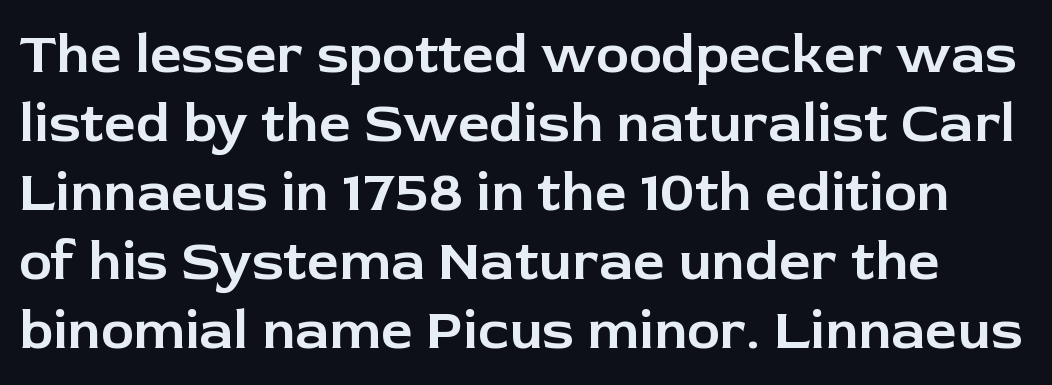
Q: Is the text italic (slanted)? A: No, it is upright.
Q: Is the typeface a serif or a sans-serif typeface? A: Sans-serif.
Q: Is the text underlined? A: No.
Q: Is the spacing between letters normal or unusually wide? A: Normal.
Q: Width (condensed, normal, or wide)? A: Normal.
Q: Stroke contrast? A: Low.
Q: x-height? A: Medium.
Q: Monospaced? A: No.
